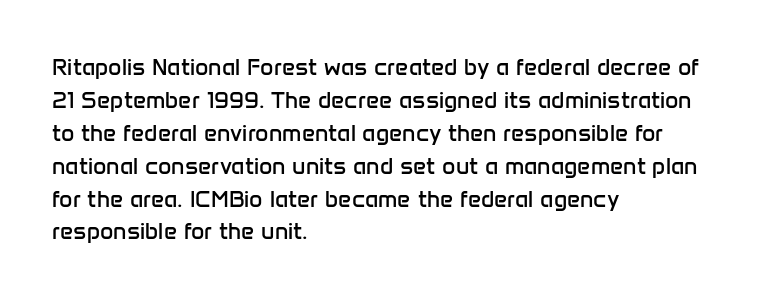
The image shows 23 px text type, upright; set left-aligned, normal line spacing (1.43x), normal letter spacing, not underlined.
